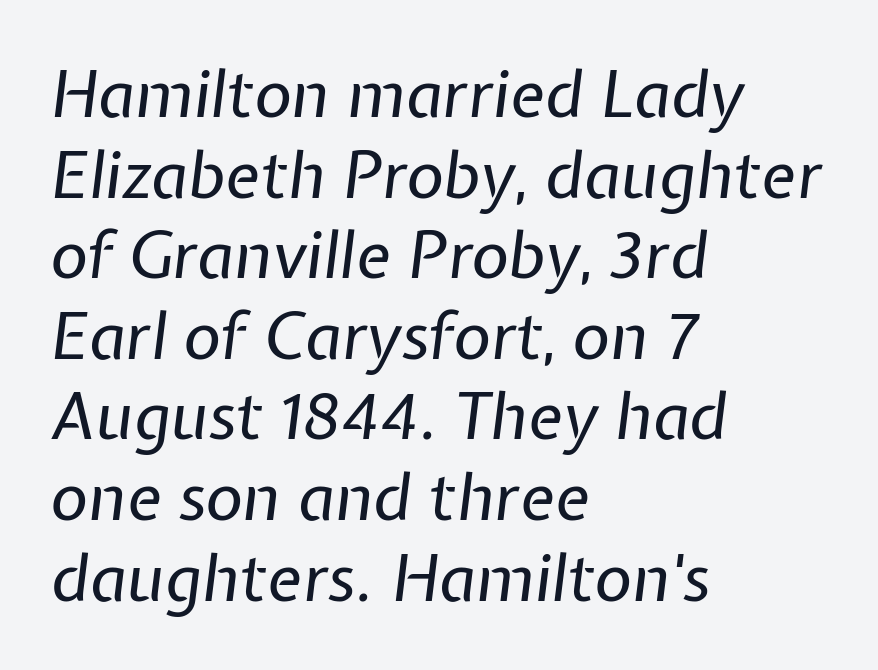
{"italic": "yes", "lean": "right", "slant_degrees": 7, "bold": "no", "weight": "regular", "width": "normal", "stroke_contrast": "low", "x_height": "medium", "monospaced": "no", "underline": "no", "align": "left", "line_spacing_ratio": 1.24, "letter_spacing": "normal", "letter_spacing_em": 0.0, "glyph_px": 65}
